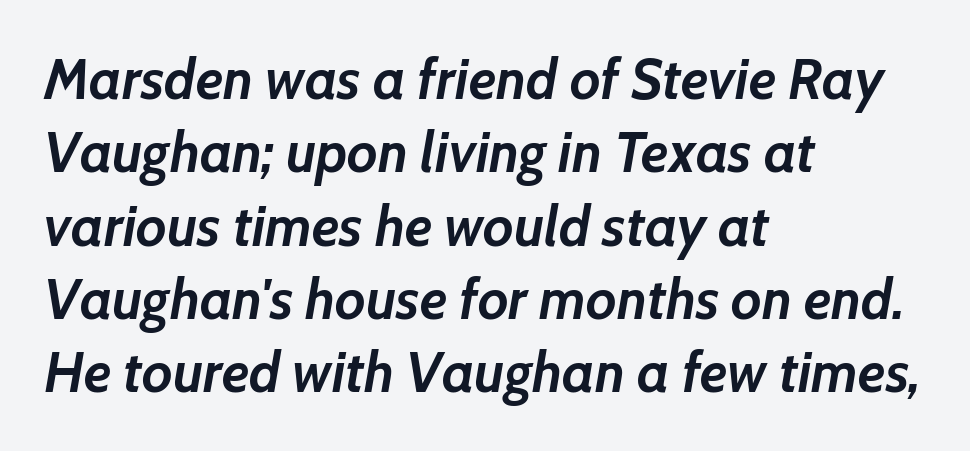
{"italic": "yes", "lean": "right", "slant_degrees": 7, "bold": "yes", "weight": "semibold", "width": "normal", "stroke_contrast": "low", "x_height": "medium", "monospaced": "no", "underline": "no", "align": "left", "line_spacing": "normal", "line_spacing_ratio": 1.31, "letter_spacing": "normal", "letter_spacing_em": 0.0, "glyph_px": 56}
